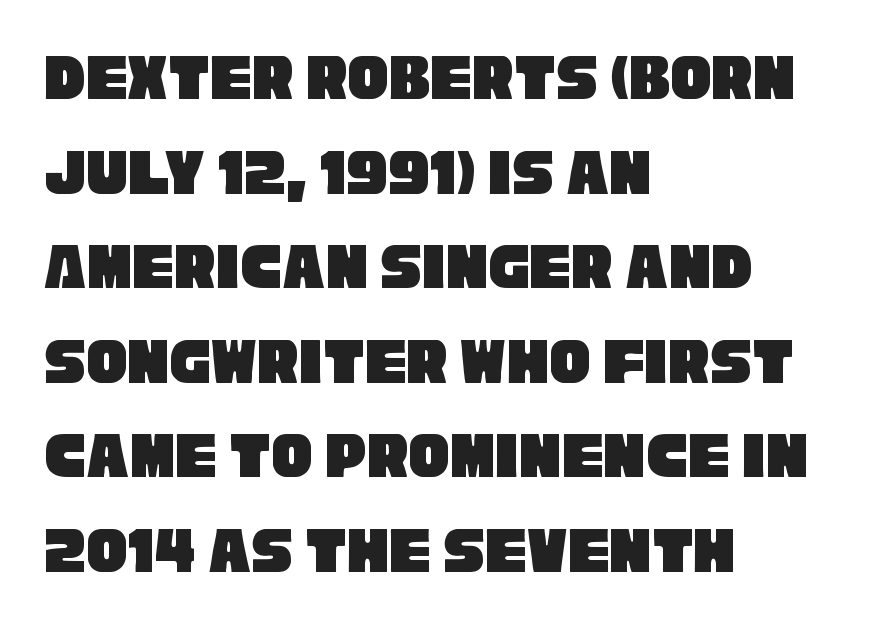
Q: Is the typeface a serif or a sans-serif typeface? A: Sans-serif.
Q: Is the text underlined? A: No.
Q: How is the paragraph aligned? A: Left-aligned.
Q: Is the spacing between letters normal or unusually wide? A: Normal.
Q: Is the spacing between lines tight, normal or loose? A: Normal.
Q: Width (condensed, normal, or wide)? A: Condensed.
Q: Stroke contrast? A: Low.
Q: x-height? A: Large.
Q: Monospaced? A: No.
